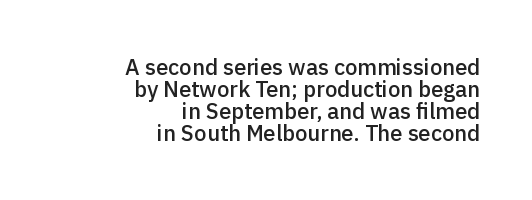
{"italic": "no", "bold": "semi", "underline": "no", "align": "right", "line_spacing": "tight", "line_spacing_ratio": 1.0, "letter_spacing": "normal", "letter_spacing_em": 0.0, "glyph_px": 22}
